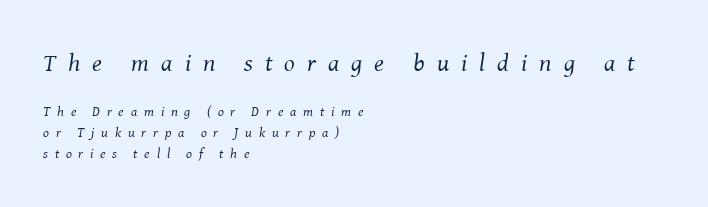
There's an unmistakable incline to the writing here. Scale decreases going downward across the two blocks. Compared with typical paragraphs, the rows here are spaced about the same. Layout note: lines flush left. Heaviness? Minimal to ordinary, like unemphasized prose. The letters are spread apart with noticeably loose tracking.
